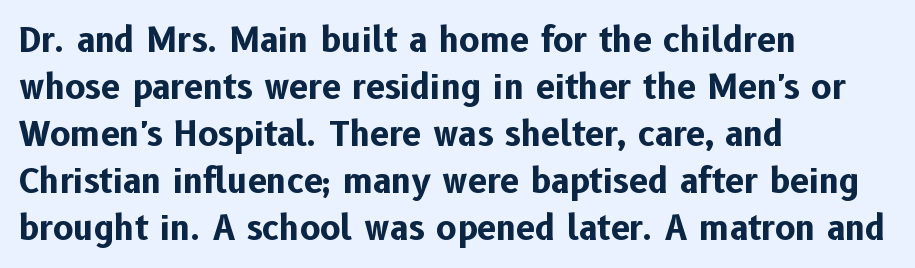
The image shows 34 px bold sans-serif type, upright; set left-aligned, normal line spacing (1.38x), normal letter spacing, not underlined; low stroke contrast and a medium x-height.
